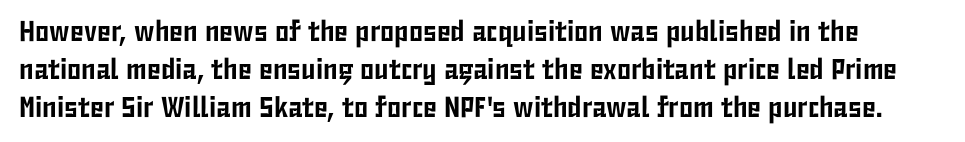
Honestly, the row spacing looks completely unremarkable. Descender tails drop into unmarked territory. This sample uses a sans-serif face. The rendering keeps characters at their native spacing. These lines are rendered in a variable-pitch font. Italic: no, the glyphs are upright roman.
